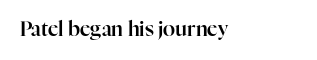
Alignment: flush left. Honestly, there is no underline to notice here at all. Every character sits straight up, as roman type does. How are the letters spaced? Ordinarily, with no added tracking.
